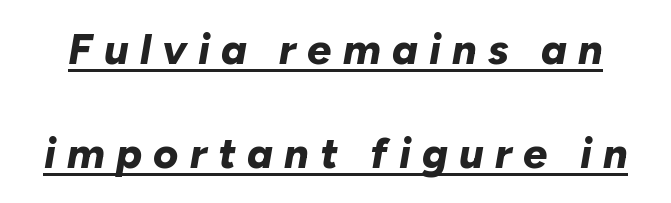
Widely set lines give the paragraph a tall, airy silhouette. In terms of posture, this sample is oblique. Underlined type. This rendering widens character spacing well past its baseline value.
